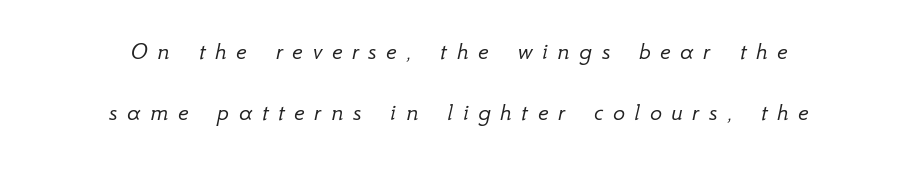
The image shows 25 px text type, italic (leaning right); set centered, loose line spacing (2.45x), unusually wide letter spacing (+0.39 em), not underlined.
